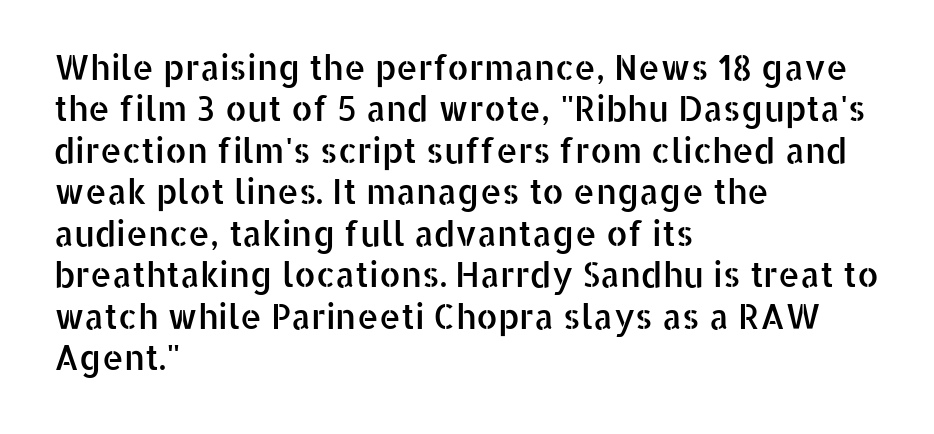
The image shows 34 px sans-serif type, upright; set left-aligned, line spacing 1.22x, normal letter spacing, not underlined; low stroke contrast and a medium x-height.
